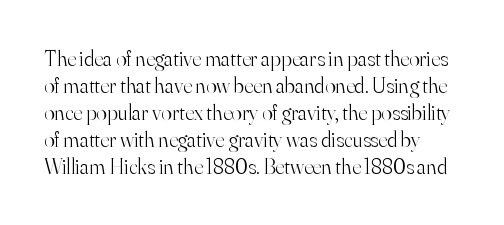
Check under the words: just untouched page. The letterforms sit shoulder to shoulder at normal distance. Rendered with straight, roman letterforms. No heavy texture on the line: the type isn't bold.
